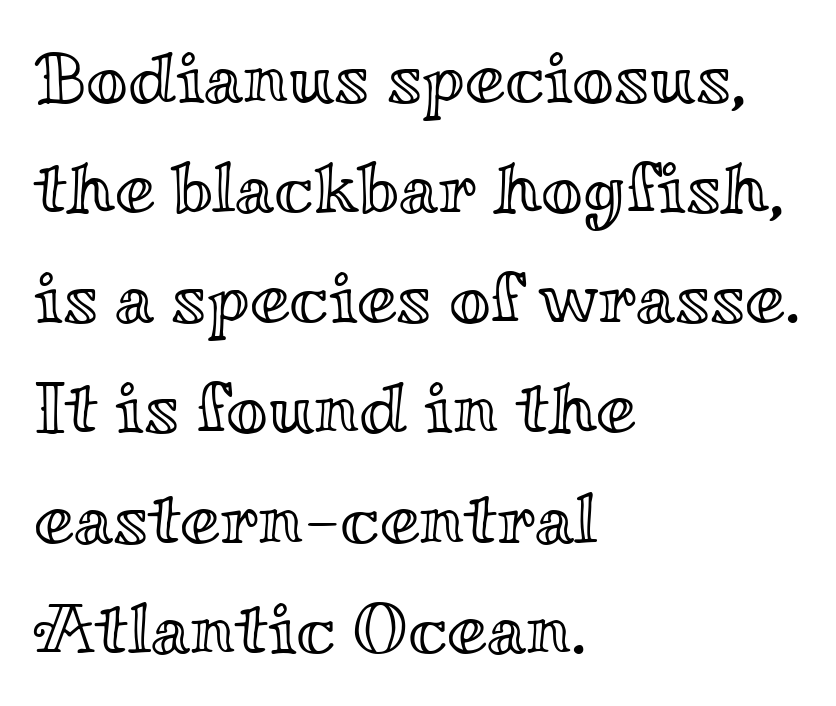
In CSS terms this would be text-align: left. Default kerning and tracking; the words read as compact shapes. Spacing verdict: proportional, widths tailored to each character. Italic? Not at all — the glyphs are vertical.
